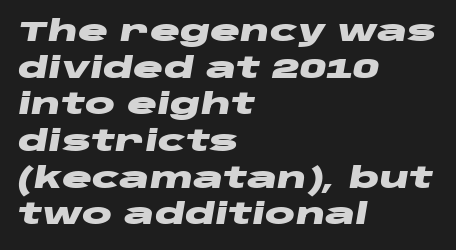
Heavy, bold letterforms. Do the characters align in a grid? No, the font is proportional. Quick note: underline off. Posture: slanted. The lines in this sample share a left origin and differ only in where they stop. Look at the tracking — it's just the regular setting, nothing added.
